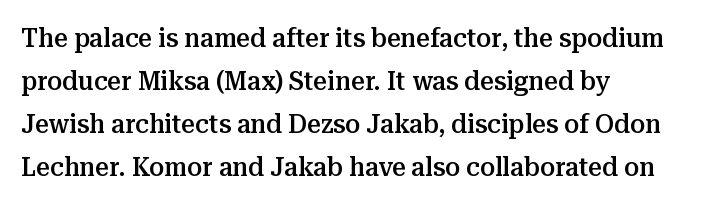
Q: Is the text bold? A: Semi-bold.
Q: Is the text italic (slanted)? A: No, it is upright.
Q: Is the text underlined? A: No.
Q: How is the paragraph aligned? A: Left-aligned.
Q: Is the spacing between letters normal or unusually wide? A: Normal.
Q: Is the spacing between lines tight, normal or loose? A: Normal.
